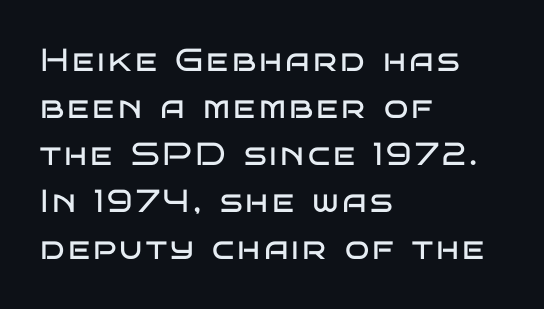
The image shows 32 px regular-weight, wide sans-serif type, upright; set left-aligned, normal line spacing (1.47x), not underlined; low stroke contrast and a large x-height.
